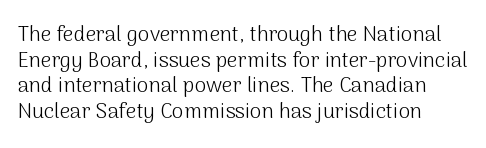
Q: Is the text bold? A: No.
Q: Is the text italic (slanted)? A: No, it is upright.
Q: Is the text underlined? A: No.
Q: How is the paragraph aligned? A: Left-aligned.
Q: Is the spacing between letters normal or unusually wide? A: Normal.
